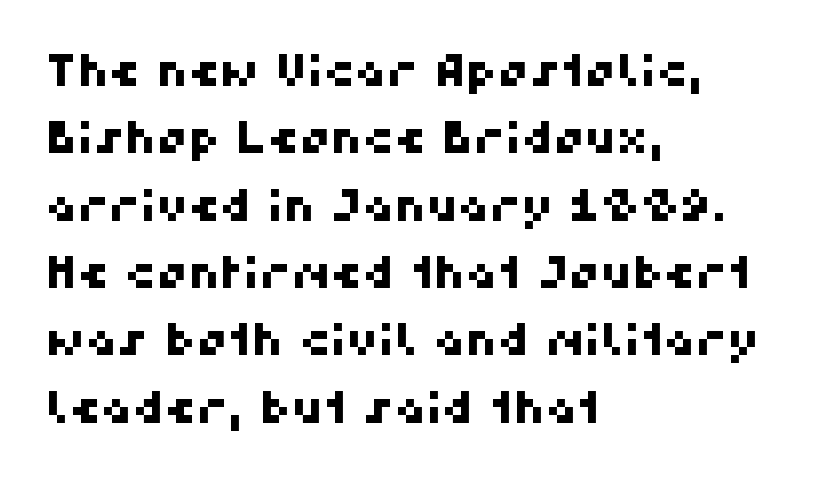
{"serif": "no", "width": "normal", "stroke_contrast": "high", "x_height": "medium", "monospaced": "no", "underline": "no", "align": "left", "line_spacing": "normal", "line_spacing_ratio": 1.53, "letter_spacing": "normal", "letter_spacing_em": 0.0, "glyph_px": 44}
